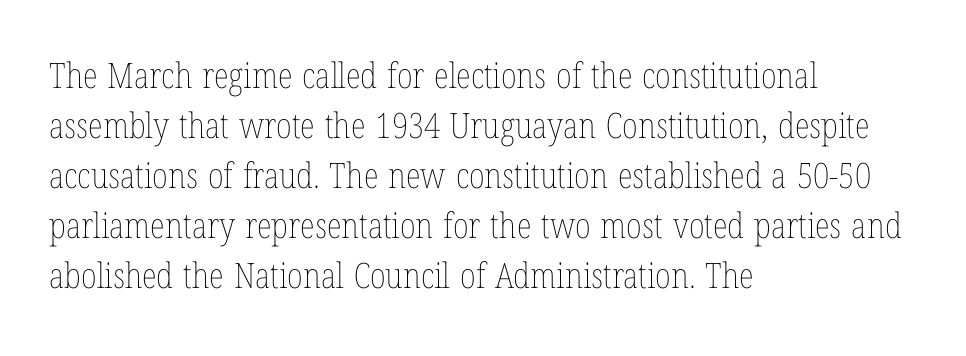
Q: Is the text bold? A: No.
Q: Is the text italic (slanted)? A: No, it is upright.
Q: Is the text underlined? A: No.
Q: How is the paragraph aligned? A: Left-aligned.
Q: Is the spacing between letters normal or unusually wide? A: Normal.
Q: Is the spacing between lines tight, normal or loose? A: Normal.
Q: Width (condensed, normal, or wide)? A: Condensed.
Q: Stroke contrast? A: Low.
Q: x-height? A: Medium.
Q: Monospaced? A: No.
